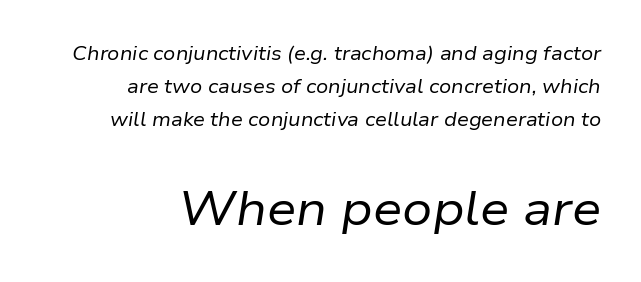
The font's italic variant was chosen for this text. Note the varied advance widths — an 'i' is clearly narrower than an 'm'. Honestly, there is no underline to notice here at all. This rendering leaves character spacing at its baseline value.
